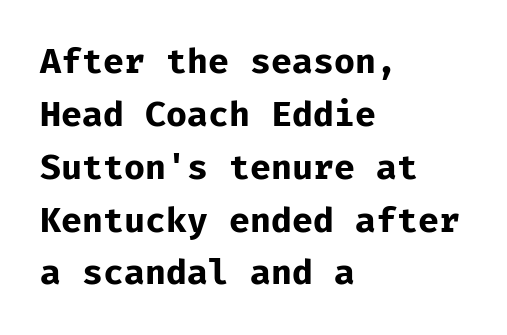
Q: Is the text bold? A: Yes.
Q: Is the text italic (slanted)? A: No, it is upright.
Q: Is the typeface a serif or a sans-serif typeface? A: Sans-serif.
Q: Is the text underlined? A: No.
Q: How is the paragraph aligned? A: Left-aligned.
Q: Is the spacing between letters normal or unusually wide? A: Normal.
Q: Is the spacing between lines tight, normal or loose? A: Normal.
Q: Width (condensed, normal, or wide)? A: Normal.
Q: Stroke contrast? A: Low.
Q: x-height? A: Medium.
Q: Monospaced? A: Yes.
